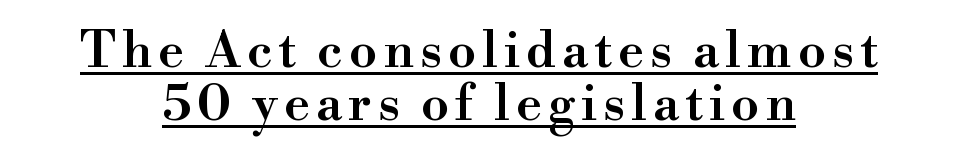
The image shows 50 px semibold serif type, upright; set centered, tight line spacing (1.06x), underlined; high stroke contrast and a small x-height.
